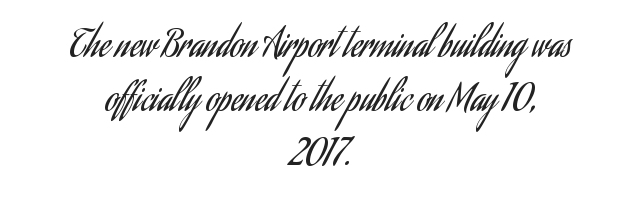
Q: Is the text bold? A: No.
Q: Is the text italic (slanted)? A: Yes.
Q: Is the typeface a serif or a sans-serif typeface? A: Sans-serif.
Q: Is the text underlined? A: No.
Q: How is the paragraph aligned? A: Centered.
Q: Is the spacing between letters normal or unusually wide? A: Normal.
Q: Is the spacing between lines tight, normal or loose? A: Normal.
Q: Width (condensed, normal, or wide)? A: Condensed.
Q: Stroke contrast? A: Low.
Q: x-height? A: Small.
Q: Monospaced? A: No.
